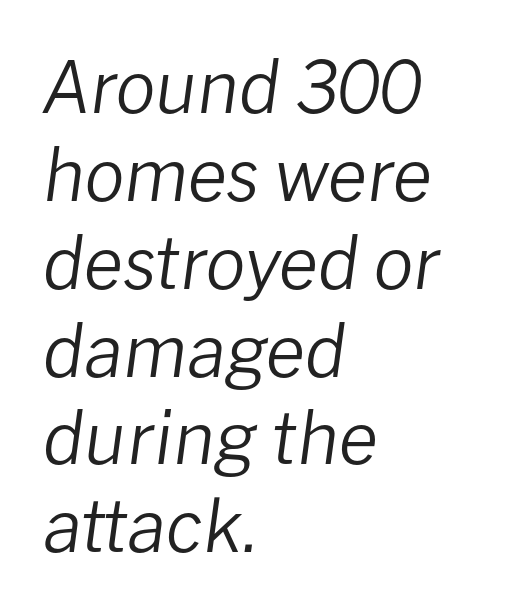
The image shows 72 px regular-weight type, italic (leaning right); set left-aligned, line spacing 1.22x, normal letter spacing, not underlined; low stroke contrast and a medium x-height.
